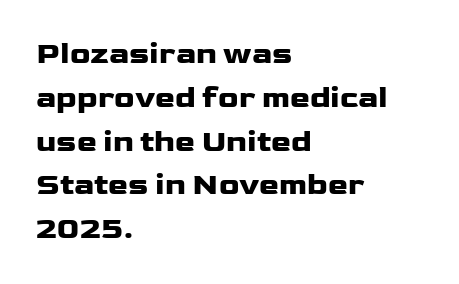
The image shows 30 px heavy, wide sans-serif type, upright; set left-aligned, normal line spacing (1.46x), normal letter spacing, not underlined; low stroke contrast and a medium x-height.
